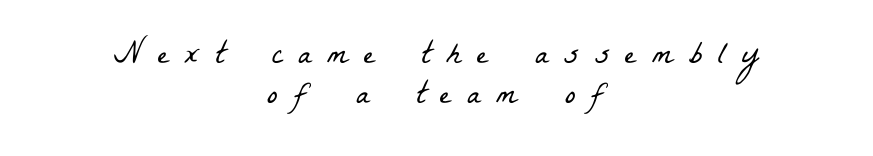
The image shows 32 px light, condensed serif type; set centered, normal line spacing (1.25x), unusually wide letter spacing (+0.49 em), not underlined; low stroke contrast and a medium x-height.
